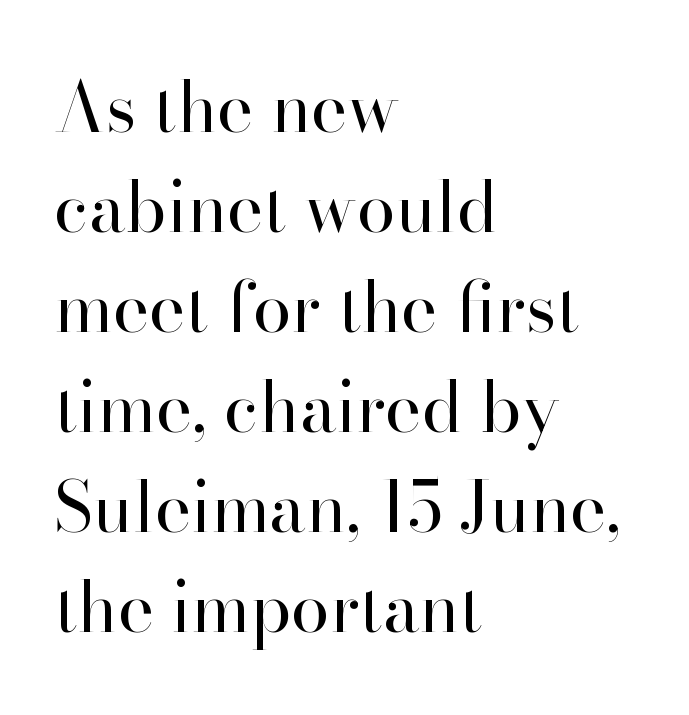
Ascenders rise straight up at ninety degrees. In terms of leading, this rendering sits right in the middle. The typesetter chose a ragged-right arrangement here. Stroke mass is kept to a normal reading level or below. Serifs: yes, visible at the terminals of the letterforms. Standard letterfit; no display-style spreading of the glyphs.
